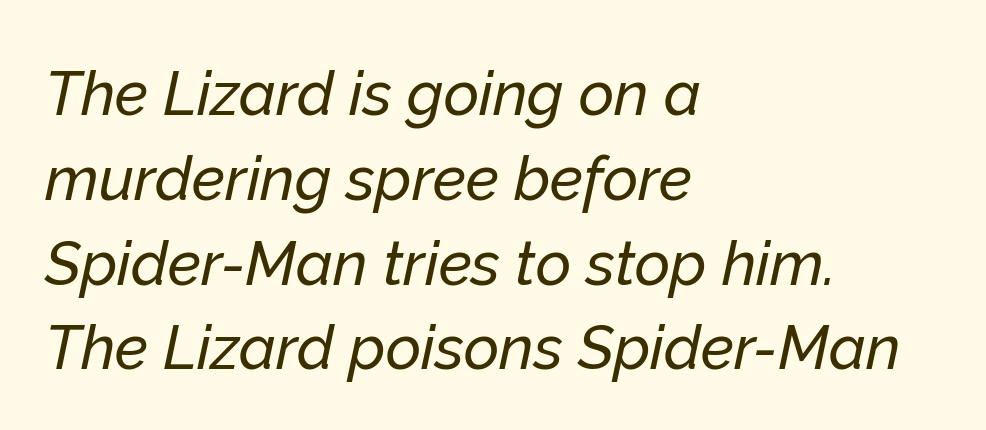
{"italic": "yes", "lean": "right", "slant_degrees": 12, "width": "normal", "stroke_contrast": "low", "x_height": "medium", "monospaced": "no", "underline": "no", "align": "left", "line_spacing": "normal", "line_spacing_ratio": 1.39, "letter_spacing": "normal", "letter_spacing_em": 0.0, "glyph_px": 61}
